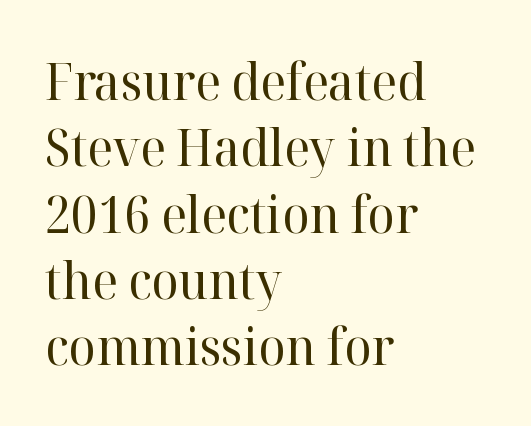
Q: Is the text bold? A: No.
Q: Is the text italic (slanted)? A: No, it is upright.
Q: Is the typeface a serif or a sans-serif typeface? A: Serif.
Q: Is the text underlined? A: No.
Q: How is the paragraph aligned? A: Left-aligned.
Q: Is the spacing between letters normal or unusually wide? A: Normal.
Q: Is the spacing between lines tight, normal or loose? A: Normal.
Q: Width (condensed, normal, or wide)? A: Normal.
Q: Stroke contrast? A: High.
Q: x-height? A: Medium.
Q: Monospaced? A: No.
